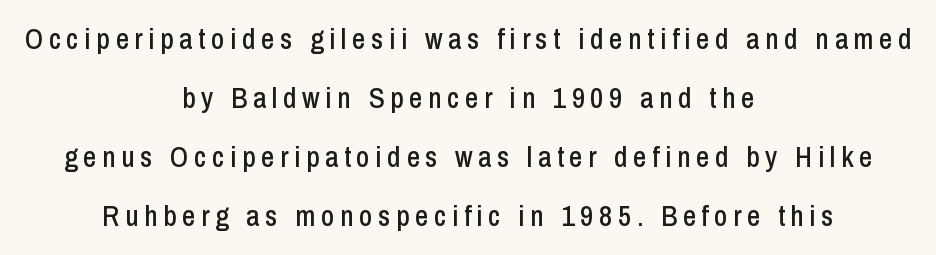
{"serif": "no", "italic": "no", "width": "condensed", "stroke_contrast": "low", "x_height": "medium", "monospaced": "no", "underline": "no", "align": "center", "line_spacing": "loose", "line_spacing_ratio": 2.04, "glyph_px": 29}
